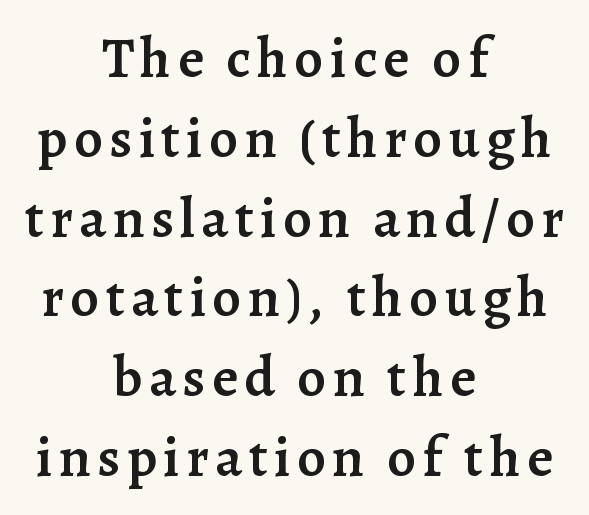
The image shows 57 px semibold serif type, upright; set centered, normal line spacing (1.4x), not underlined; low stroke contrast and a medium x-height.
